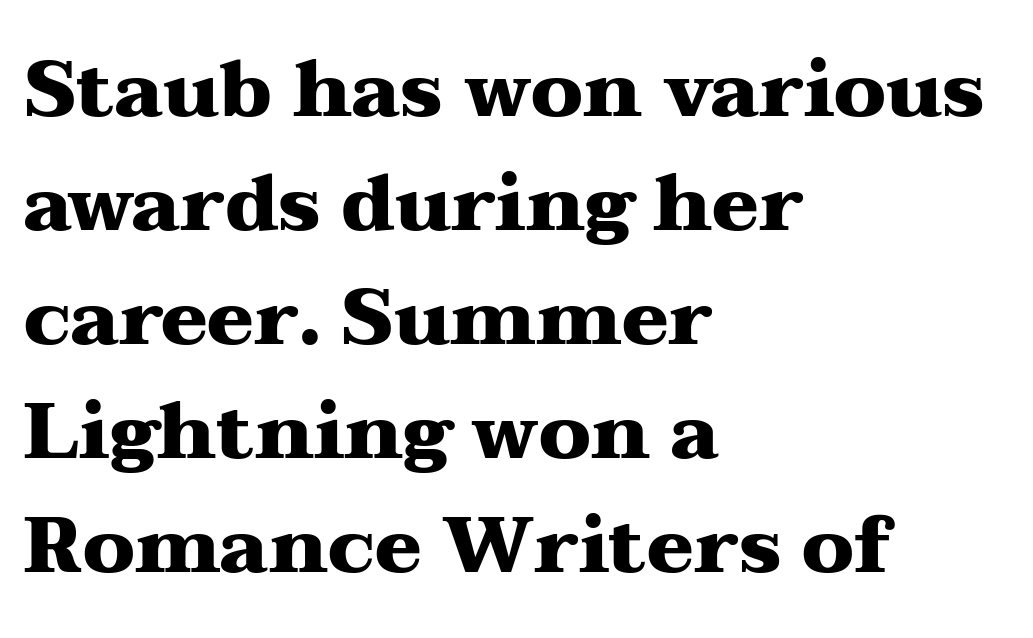
{"serif": "yes", "italic": "no", "bold": "yes", "weight": "heavy", "width": "wide", "stroke_contrast": "medium", "x_height": "medium", "monospaced": "no", "underline": "no", "align": "left", "line_spacing": "normal", "line_spacing_ratio": 1.46, "letter_spacing": "normal", "letter_spacing_em": 0.0, "glyph_px": 78}
